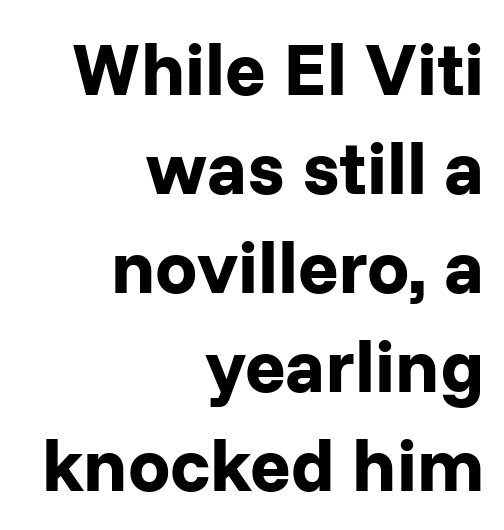
Layout note: lines flush right. You'd pick this weight for a headline — it's a proper bold. The letters sit at their default tracking, neither squeezed nor spread. Style check: upright.
